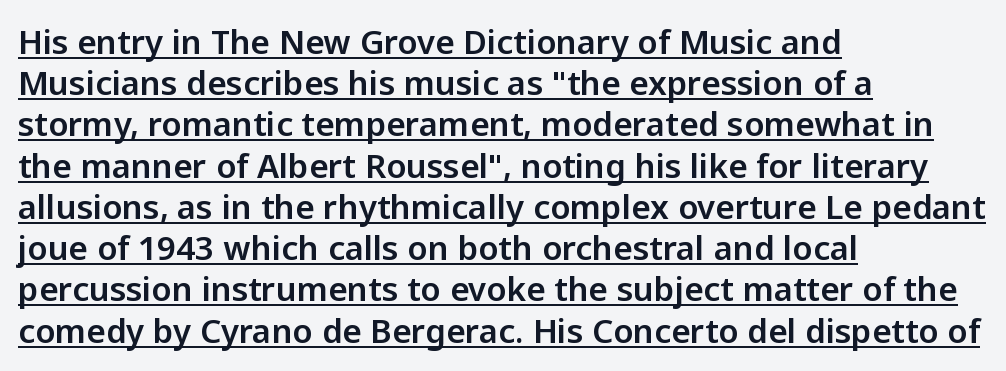
{"serif": "no", "italic": "no", "width": "normal", "stroke_contrast": "low", "x_height": "medium", "monospaced": "no", "underline": "yes", "align": "left", "line_spacing": "normal", "line_spacing_ratio": 1.25, "letter_spacing": "normal", "letter_spacing_em": 0.0, "glyph_px": 33}
